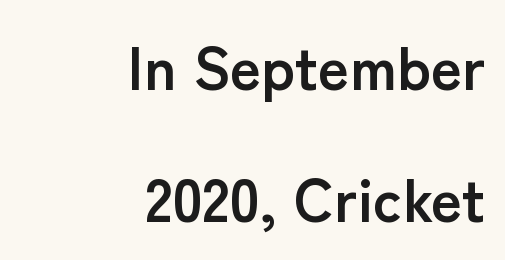
The image shows 60 px semibold sans-serif type, upright; set right-aligned, loose line spacing (2.2x), normal letter spacing, not underlined; low stroke contrast and a medium x-height.
